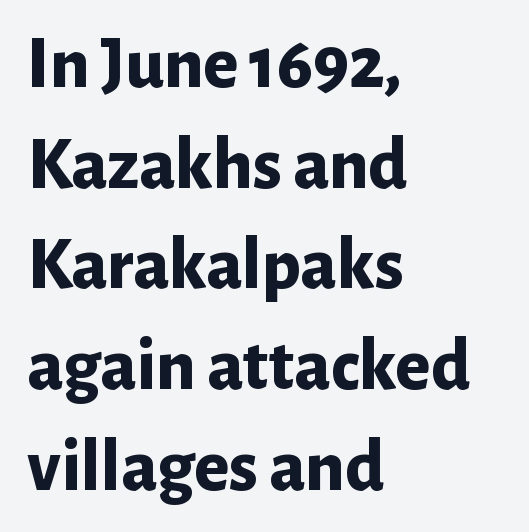
{"serif": "no", "italic": "no", "bold": "yes", "weight": "bold", "width": "normal", "stroke_contrast": "low", "x_height": "medium", "monospaced": "no", "underline": "no", "align": "left", "line_spacing": "normal", "line_spacing_ratio": 1.36, "letter_spacing": "normal", "letter_spacing_em": 0.0, "glyph_px": 74}
